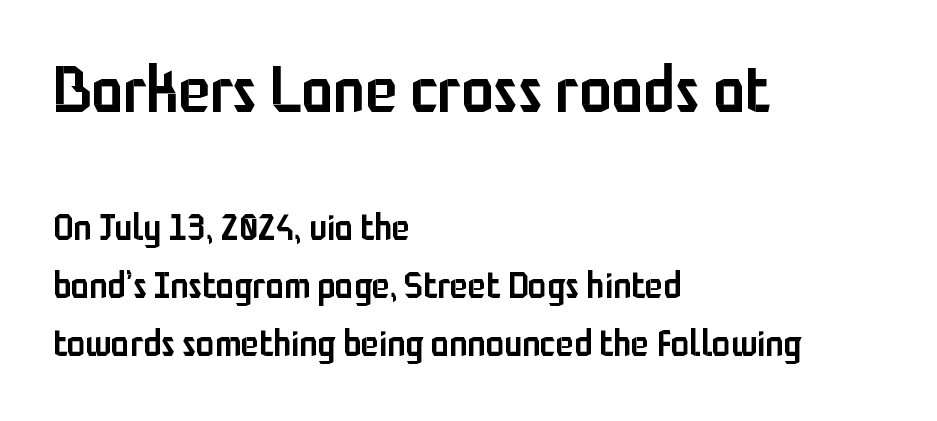
The image shows 65 px semibold, condensed sans-serif type, upright; set left-aligned, normal line spacing (1.56x), normal letter spacing, not underlined; the first (top) block is 1.76x larger; low stroke contrast and a medium x-height.
